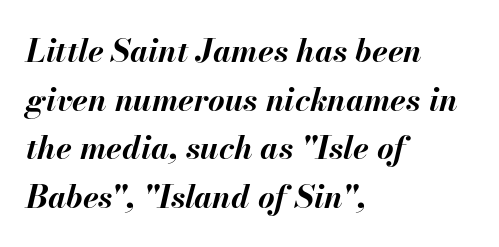
Q: Is the text bold? A: Yes.
Q: Is the text italic (slanted)? A: Yes, it leans right by about 13 degrees.
Q: Is the text underlined? A: No.
Q: How is the paragraph aligned? A: Left-aligned.
Q: Is the spacing between letters normal or unusually wide? A: Normal.
Q: Is the spacing between lines tight, normal or loose? A: Normal.
Q: Width (condensed, normal, or wide)? A: Normal.
Q: Stroke contrast? A: Medium.
Q: x-height? A: Small.
Q: Monospaced? A: No.
